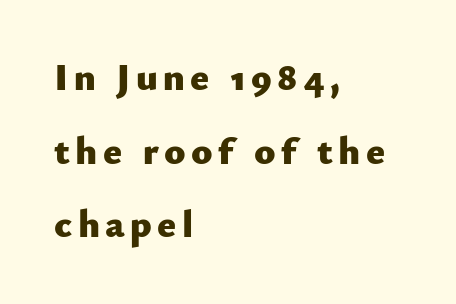
{"serif": "no", "italic": "no", "bold": "yes", "weight": "heavy", "width": "normal", "stroke_contrast": "low", "x_height": "small", "monospaced": "no", "underline": "no", "align": "left", "line_spacing_ratio": 1.89, "glyph_px": 39}
